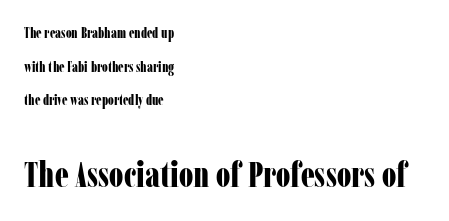
This sample is left-justified, so line endings fall wherever the words run out. Decoration check: the copy has no underline. Character widths vary here, with narrow letters taking less room than wide ones. Whoever set this made the second block the dominant, larger element. The type sits square on the baseline with zero lean.
